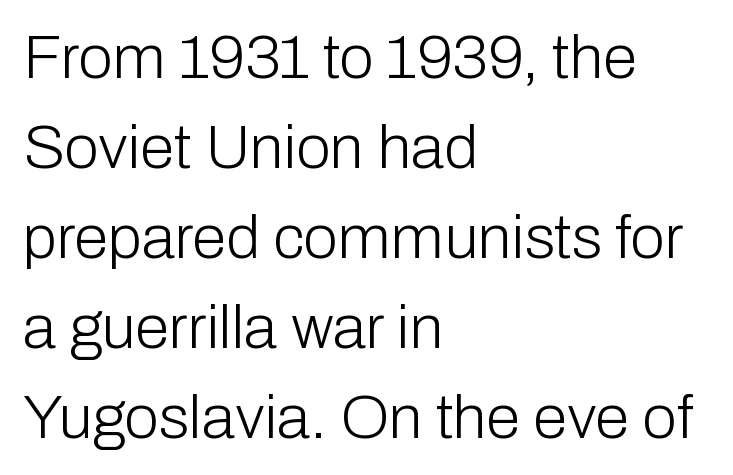
The axis of the letterforms is exactly vertical. Students, note that the glyphs here touch the page at normal intervals. One glance says typical: line gaps are just what's usual. Each letter keeps its own natural width here, so spacing adapts to shape.
